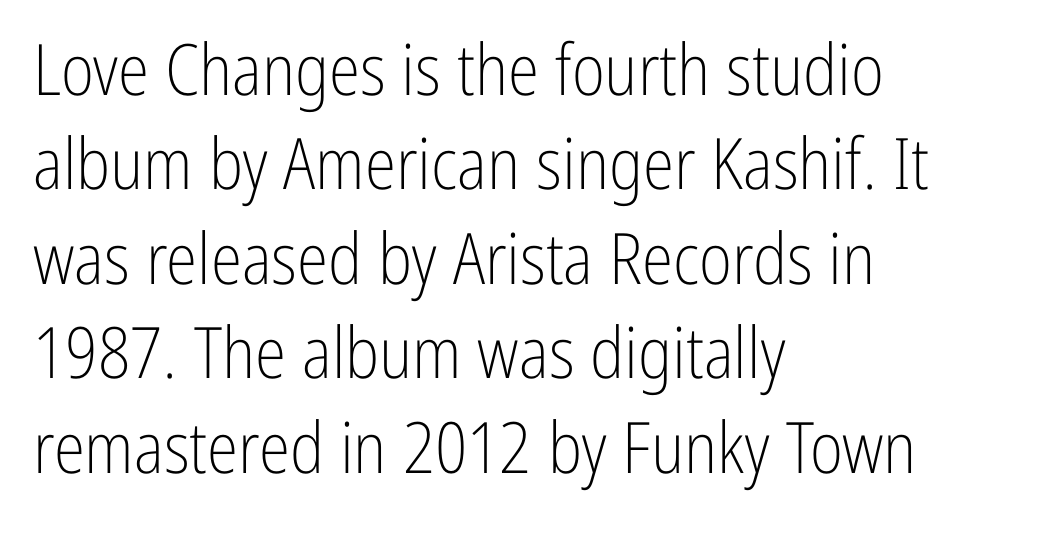
The image shows 71 px light, condensed sans-serif type, upright; set left-aligned, normal line spacing (1.33x), normal letter spacing, not underlined; low stroke contrast and a medium x-height.
